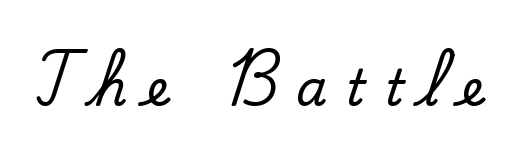
{"serif": "yes", "width": "normal", "stroke_contrast": "low", "x_height": "small", "monospaced": "no", "underline": "no", "letter_spacing": "wide", "letter_spacing_em": 0.38, "glyph_px": 50}
